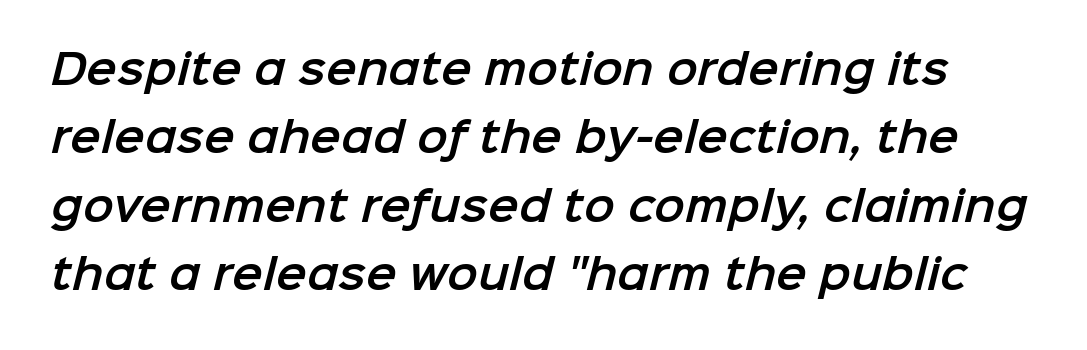
The image shows 41 px sans-serif type; set normal line spacing (1.67x), normal letter spacing, not underlined; low stroke contrast and a medium x-height.
